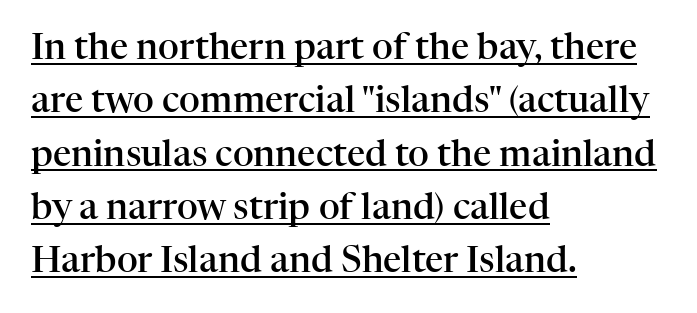
What weight is shown? A semibold, between regular and bold. Left-aligned paragraph, ragged on the right. You could not count columns in this text — the font is proportionally spaced. The glyphs are accompanied by a horizontal stroke just below them. The rendering keeps characters at their native spacing. You can tell it's not italic because the verticals are truly vertical.
